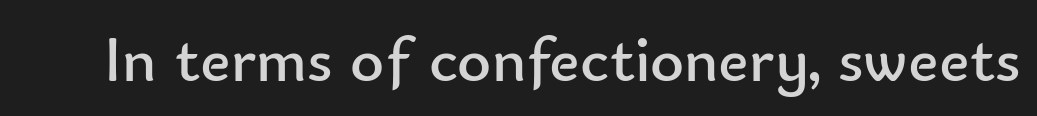
Q: Is the text bold? A: No.
Q: Is the text italic (slanted)? A: No, it is upright.
Q: Is the typeface a serif or a sans-serif typeface? A: Sans-serif.
Q: Is the text underlined? A: No.
Q: Is the spacing between letters normal or unusually wide? A: Normal.
Q: Width (condensed, normal, or wide)? A: Normal.
Q: Stroke contrast? A: Low.
Q: x-height? A: Small.
Q: Monospaced? A: No.
